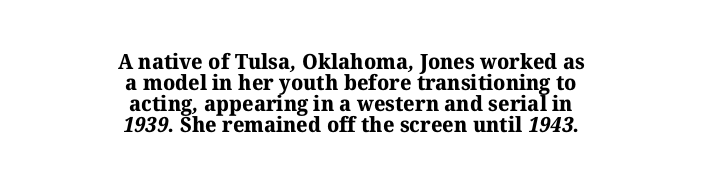
Whoever set this chose condensed vertical rhythm over breathing room. Bare-footed words on every line. These lines carry a lot of weight — the face is fully bold. Spacing between characters is what you'd get straight out of the box.
